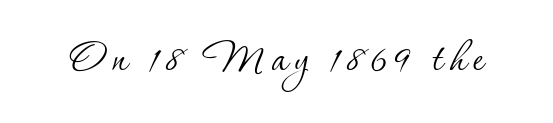
Q: Is the text bold? A: No.
Q: Is the text italic (slanted)? A: Yes.
Q: Is the typeface a serif or a sans-serif typeface? A: Serif.
Q: Is the text underlined? A: No.
Q: Width (condensed, normal, or wide)? A: Normal.
Q: Stroke contrast? A: Low.
Q: x-height? A: Small.
Q: Monospaced? A: No.
